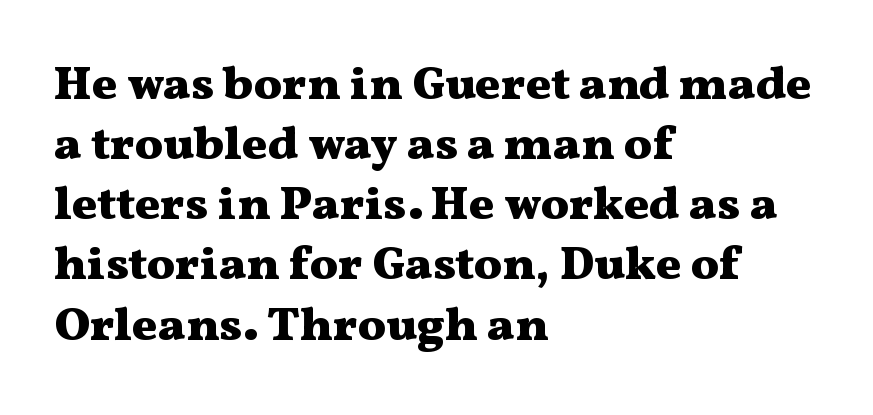
The image shows 47 px heavy, wide serif type, upright; set left-aligned, normal line spacing (1.28x), normal letter spacing, not underlined; medium stroke contrast and a medium x-height.
